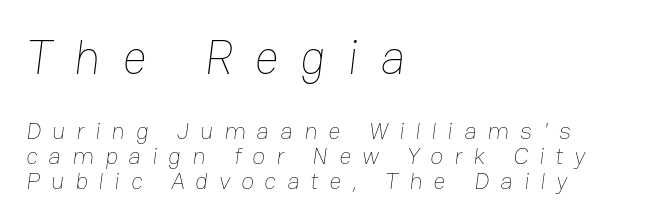
The image shows 48 px thin type; set left-aligned, tight line spacing (1.05x), unusually wide letter spacing (+0.45 em), not underlined; the first (top) block is 2.0x larger; low stroke contrast and a medium x-height.
